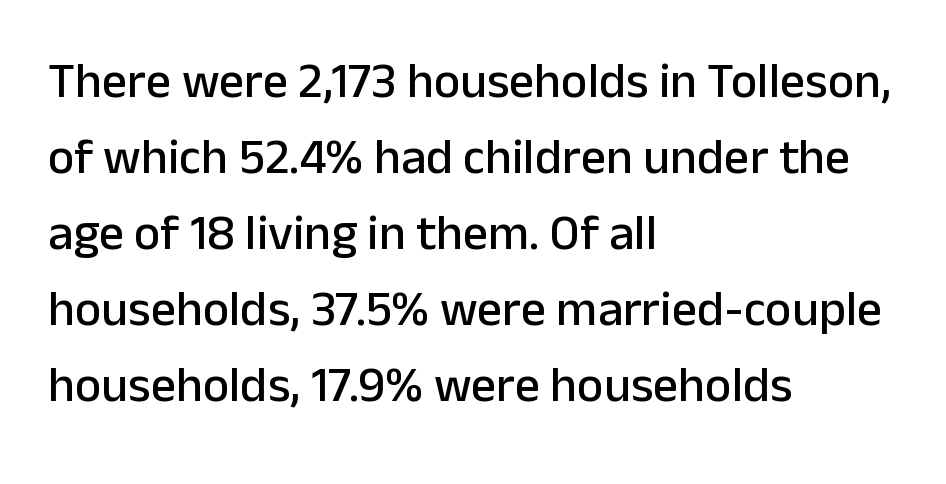
{"serif": "no", "italic": "no", "width": "normal", "stroke_contrast": "low", "x_height": "medium", "monospaced": "no", "underline": "no", "align": "left", "line_spacing": "normal", "line_spacing_ratio": 1.52, "letter_spacing": "normal", "letter_spacing_em": 0.0, "glyph_px": 50}
